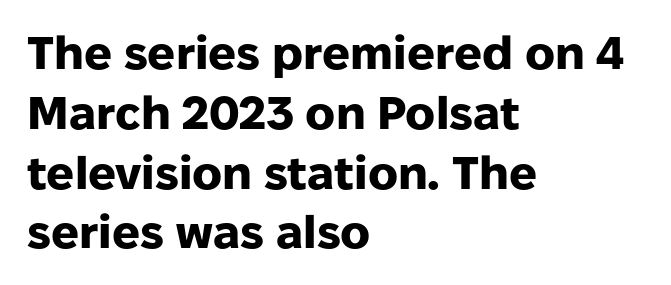
{"serif": "no", "italic": "no", "bold": "yes", "weight": "heavy", "width": "normal", "stroke_contrast": "low", "x_height": "medium", "monospaced": "no", "underline": "no", "align": "left", "line_spacing": "normal", "line_spacing_ratio": 1.3, "letter_spacing": "normal", "letter_spacing_em": 0.0, "glyph_px": 46}
